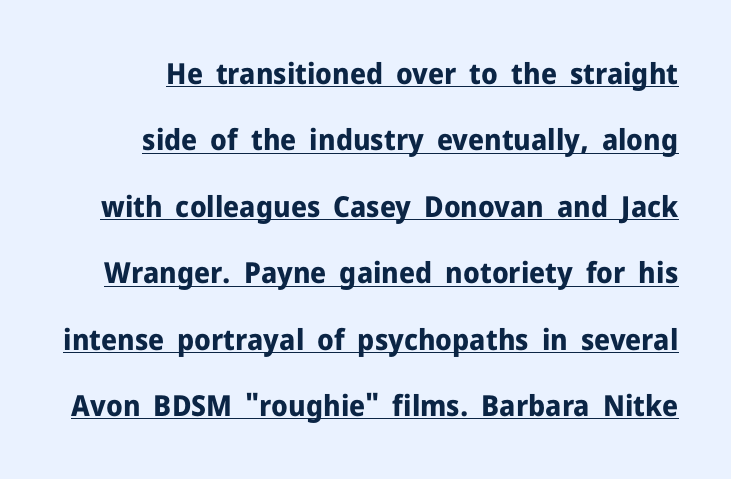
Q: Is the text bold? A: Yes.
Q: Is the text italic (slanted)? A: No, it is upright.
Q: Is the typeface a serif or a sans-serif typeface? A: Sans-serif.
Q: Is the text underlined? A: Yes.
Q: Is the spacing between letters normal or unusually wide? A: Normal.
Q: Is the spacing between lines tight, normal or loose? A: Loose.
Q: Width (condensed, normal, or wide)? A: Normal.
Q: Stroke contrast? A: Low.
Q: x-height? A: Medium.
Q: Monospaced? A: No.
